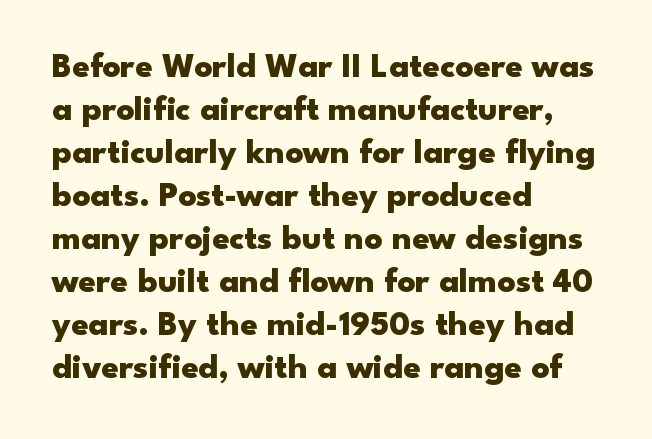
Q: Is the text bold? A: Yes.
Q: Is the text italic (slanted)? A: No, it is upright.
Q: Is the typeface a serif or a sans-serif typeface? A: Sans-serif.
Q: Is the text underlined? A: No.
Q: How is the paragraph aligned? A: Left-aligned.
Q: Is the spacing between letters normal or unusually wide? A: Normal.
Q: Width (condensed, normal, or wide)? A: Wide.
Q: Stroke contrast? A: Low.
Q: x-height? A: Small.
Q: Monospaced? A: No.
